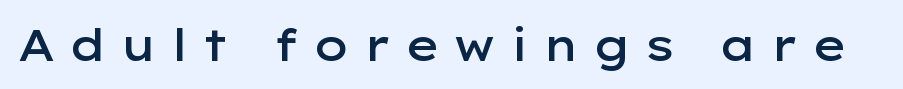
Underlining? Definitely not there. Each letter keeps its own natural width here, so spacing adapts to shape. Tall strokes in this sample are plumb rather than angled. Emphasis by weight is partial: semibold.
